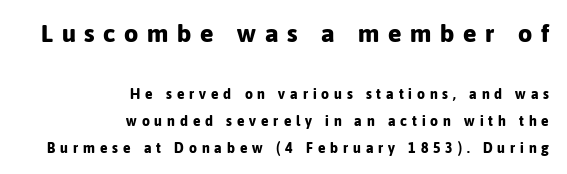
Q: Is the text bold? A: Yes.
Q: Is the text italic (slanted)? A: No, it is upright.
Q: Is the text underlined? A: No.
Q: How is the paragraph aligned? A: Right-aligned.
Q: Is the spacing between letters normal or unusually wide? A: Unusually wide.
Q: Is the spacing between lines tight, normal or loose? A: Loose.
Q: Which block of text is set in a larger size, the first (top) or the second (bottom)? A: The first (top) one.
